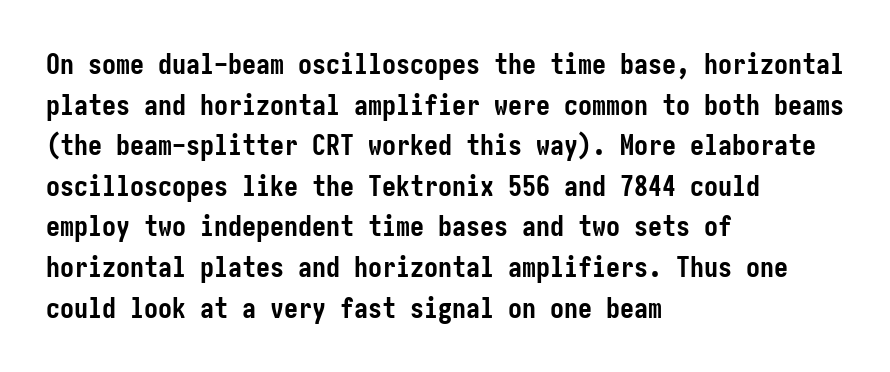
{"serif": "no", "italic": "no", "bold": "yes", "weight": "semibold", "width": "condensed", "stroke_contrast": "low", "x_height": "medium", "underline": "no", "align": "left", "line_spacing": "normal", "line_spacing_ratio": 1.45, "letter_spacing": "normal", "letter_spacing_em": 0.0, "glyph_px": 28}
